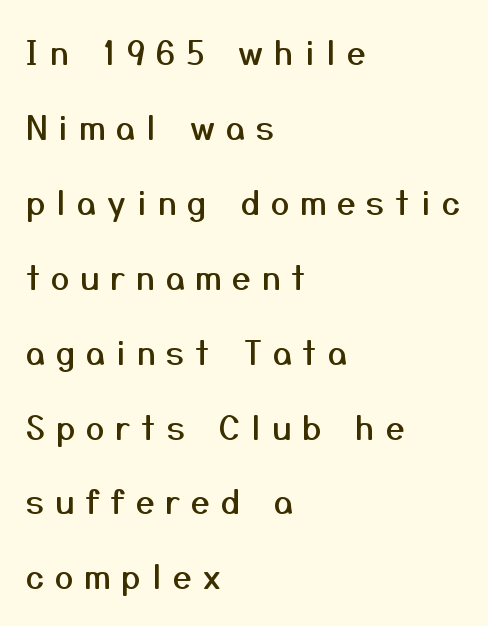
A sans-serif font was chosen for this passage. Do the characters align in a grid? No, the font is proportional. Honestly, there is no underline to notice here at all. Words appear elongated and porous because spacing is wide.
